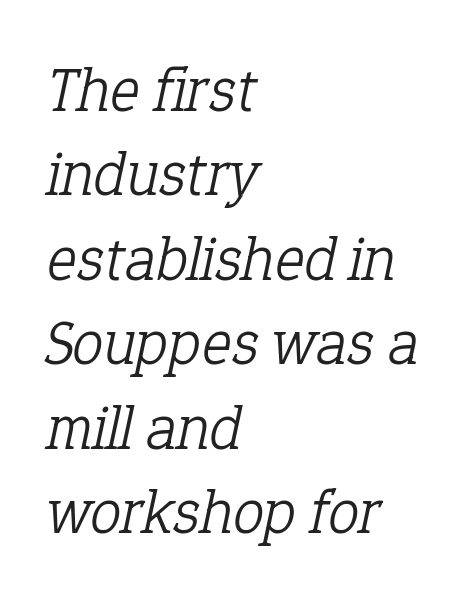
The image shows 63 px light serif type, italic (leaning right); set left-aligned, normal line spacing (1.34x), normal letter spacing, not underlined; low stroke contrast and a medium x-height.
